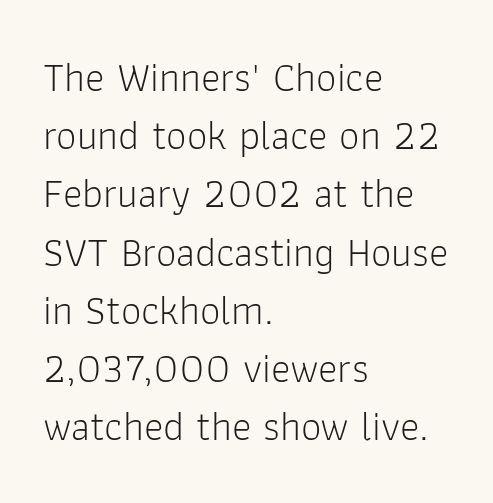
{"serif": "no", "italic": "no", "bold": "no", "weight": "light", "width": "normal", "stroke_contrast": "low", "x_height": "medium", "monospaced": "no", "underline": "no", "align": "left", "line_spacing": "normal", "line_spacing_ratio": 1.42, "letter_spacing": "normal", "letter_spacing_em": 0.0, "glyph_px": 41}
